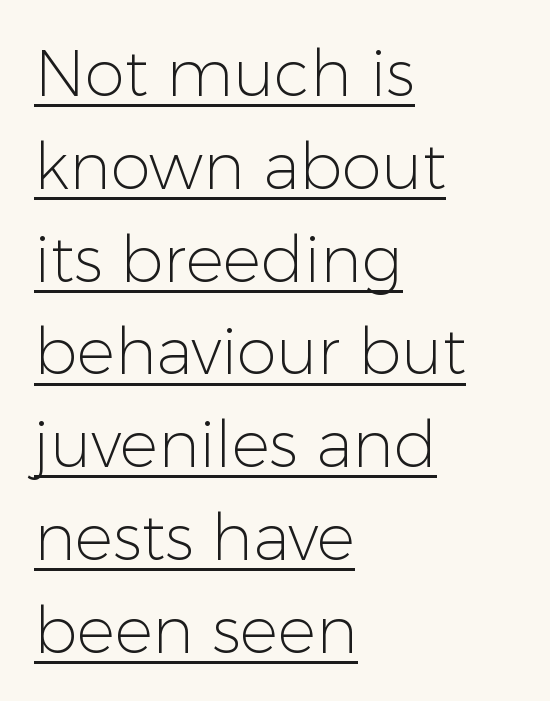
{"serif": "no", "italic": "no", "bold": "no", "weight": "light", "width": "normal", "stroke_contrast": "low", "x_height": "medium", "monospaced": "no", "underline": "yes", "align": "left", "line_spacing": "normal", "line_spacing_ratio": 1.45, "letter_spacing": "normal", "letter_spacing_em": 0.0, "glyph_px": 64}
